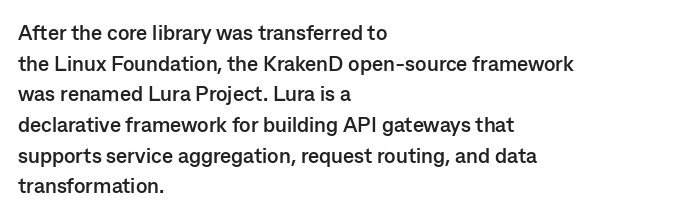
Glyph-to-glyph distance matches everyday printed text. If you drew a line through each stem, it would be perfectly vertical. Horizontal bands of white between lines are of average thickness. Type without underlining. The glyphs have the mass of a bold cut.
